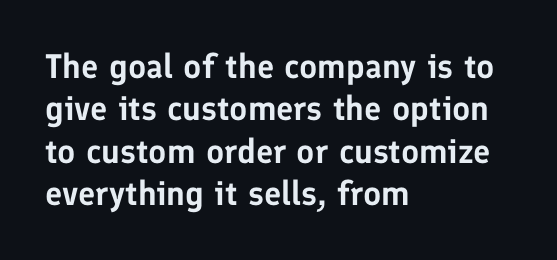
Q: Is the text italic (slanted)? A: No, it is upright.
Q: Is the typeface a serif or a sans-serif typeface? A: Sans-serif.
Q: Is the text underlined? A: No.
Q: How is the paragraph aligned? A: Left-aligned.
Q: Is the spacing between letters normal or unusually wide? A: Normal.
Q: Is the spacing between lines tight, normal or loose? A: Normal.
Q: Width (condensed, normal, or wide)? A: Normal.
Q: Stroke contrast? A: Low.
Q: x-height? A: Medium.
Q: Monospaced? A: No.
